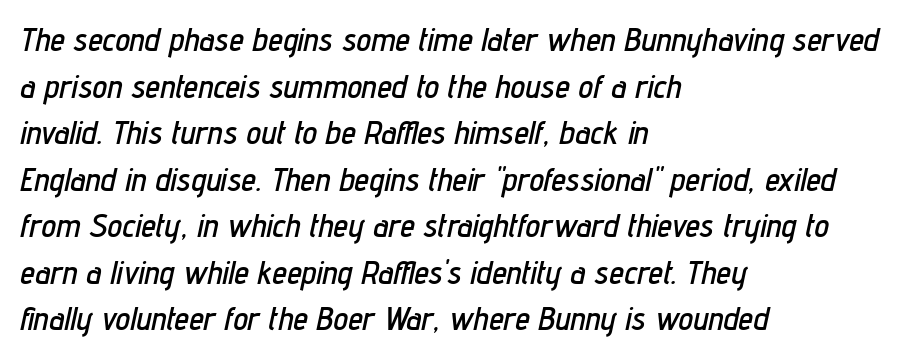
{"italic": "yes", "lean": "right", "slant_degrees": 12, "width": "condensed", "stroke_contrast": "low", "x_height": "medium", "monospaced": "no", "underline": "no", "align": "left", "line_spacing": "normal", "line_spacing_ratio": 1.41, "letter_spacing": "normal", "letter_spacing_em": 0.0, "glyph_px": 33}
